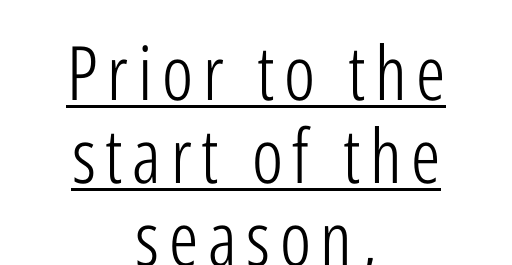
Q: Is the text bold? A: No.
Q: Is the text italic (slanted)? A: No, it is upright.
Q: Is the typeface a serif or a sans-serif typeface? A: Sans-serif.
Q: Is the text underlined? A: Yes.
Q: How is the paragraph aligned? A: Centered.
Q: Is the spacing between lines tight, normal or loose? A: Tight.
Q: Width (condensed, normal, or wide)? A: Condensed.
Q: Stroke contrast? A: Low.
Q: x-height? A: Medium.
Q: Monospaced? A: No.
